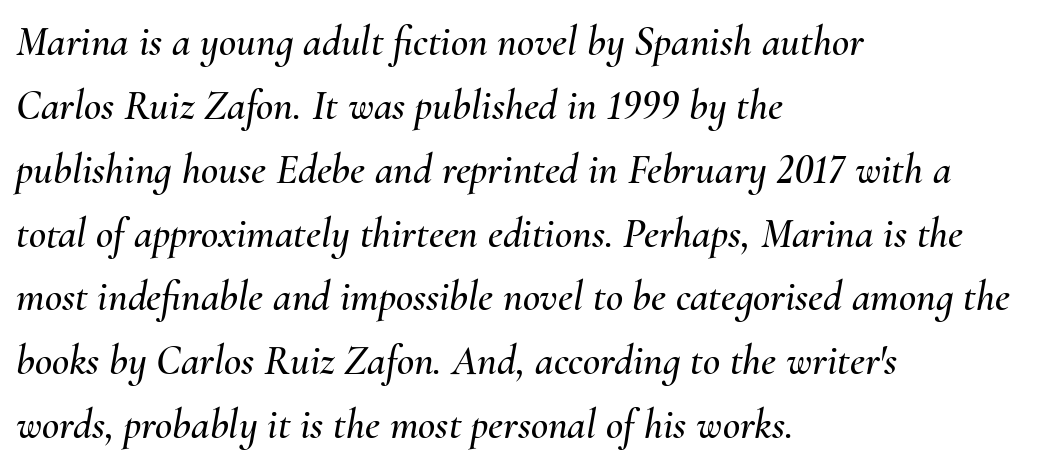
Q: Is the text italic (slanted)? A: Yes, it leans right by about 10 degrees.
Q: Is the text underlined? A: No.
Q: How is the paragraph aligned? A: Left-aligned.
Q: Is the spacing between letters normal or unusually wide? A: Normal.
Q: Is the spacing between lines tight, normal or loose? A: Normal.
Q: Width (condensed, normal, or wide)? A: Normal.
Q: Stroke contrast? A: Medium.
Q: x-height? A: Small.
Q: Monospaced? A: No.
